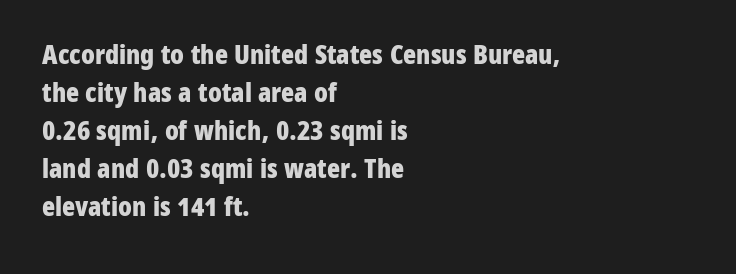
Q: Is the text bold? A: Yes.
Q: Is the text italic (slanted)? A: No, it is upright.
Q: Is the text underlined? A: No.
Q: How is the paragraph aligned? A: Left-aligned.
Q: Is the spacing between letters normal or unusually wide? A: Normal.
Q: Is the spacing between lines tight, normal or loose? A: Normal.
